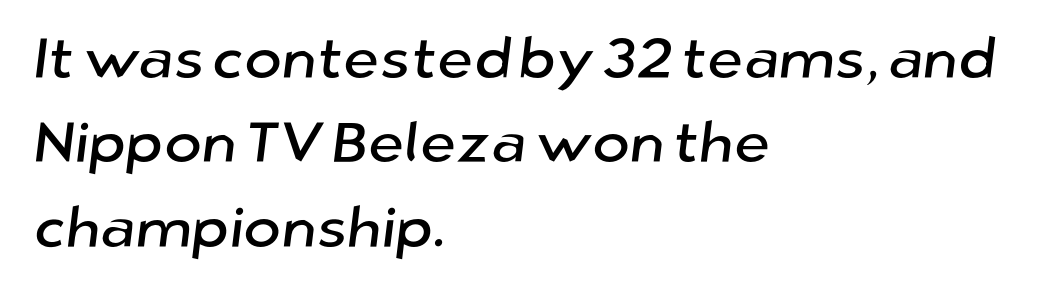
You could not count columns in this text — the font is proportionally spaced. If you drew a ruler down the left edge, every line would touch it. No extra tracking has been applied to these lines. Whoever set this chose a conventional vertical rhythm. Check where the strokes stop: nothing finishes them off — pure sans.
